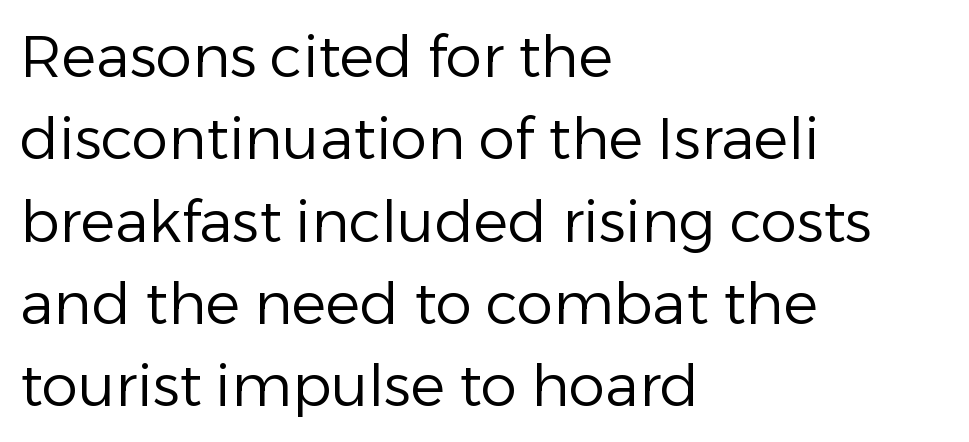
Horizontal alignment here is leftward, the default for most running prose. Rows of type keep a routine distance in the vertical direction. Varying glyph widths throughout — classic text-font behaviour. Anything drawn beneath the words? Only blank space. The rendering shows plain stroke endings on the letterforms — a sans-serif design.
